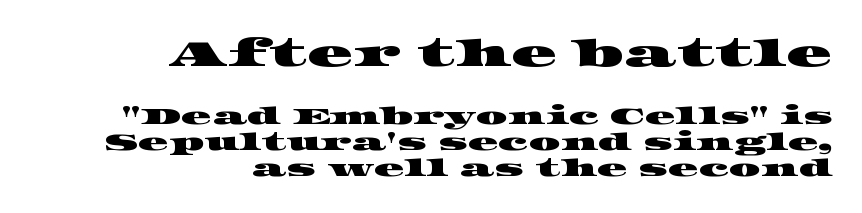
The image shows 38 px wide serif type; set right-aligned, tight line spacing (1.04x), normal letter spacing, not underlined; the first (top) block is 1.52x larger; high stroke contrast and a large x-height.
